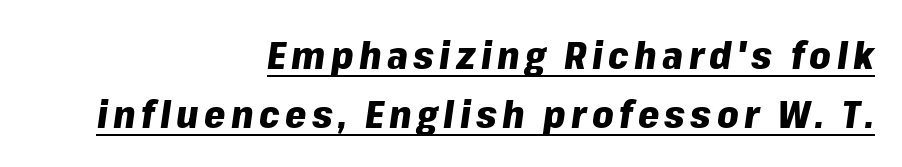
{"italic": "yes", "lean": "right", "slant_degrees": 8, "bold": "yes", "weight": "heavy", "width": "normal", "stroke_contrast": "low", "x_height": "medium", "monospaced": "no", "underline": "yes", "align": "right", "line_spacing": "normal", "line_spacing_ratio": 1.55, "glyph_px": 38}
